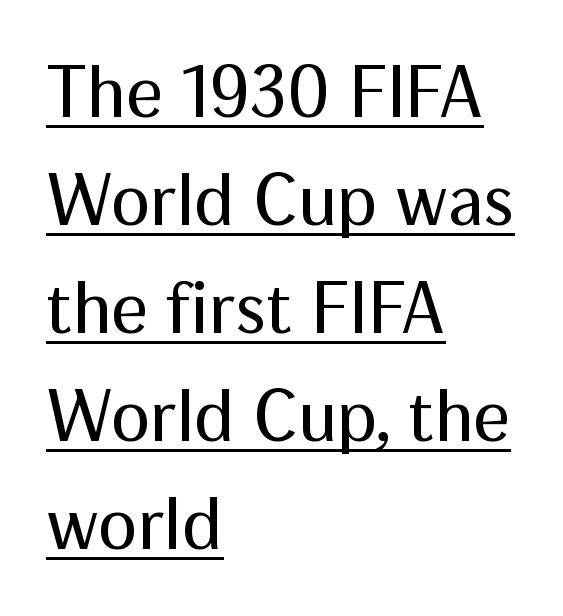
Q: Is the text bold? A: No.
Q: Is the text italic (slanted)? A: No, it is upright.
Q: Is the typeface a serif or a sans-serif typeface? A: Sans-serif.
Q: Is the text underlined? A: Yes.
Q: How is the paragraph aligned? A: Left-aligned.
Q: Is the spacing between letters normal or unusually wide? A: Normal.
Q: Is the spacing between lines tight, normal or loose? A: Normal.
Q: Width (condensed, normal, or wide)? A: Normal.
Q: Stroke contrast? A: Medium.
Q: x-height? A: Medium.
Q: Monospaced? A: No.
